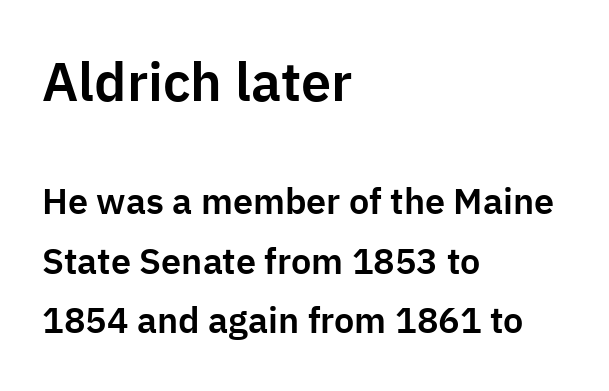
The image shows 54 px sans-serif type, upright; set left-aligned, normal line spacing (1.65x), normal letter spacing, not underlined; the first (top) block is 1.5x larger; low stroke contrast and a medium x-height.
